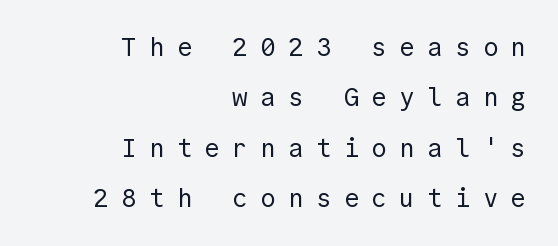
The lines are quadded right. The axis of the letterforms is exactly vertical. The specimen omits any rule beneath the text block's lines. Vertically, the passage feels expansive, rows floating well apart. Between one letter and the next there's a generous, obvious gap.
